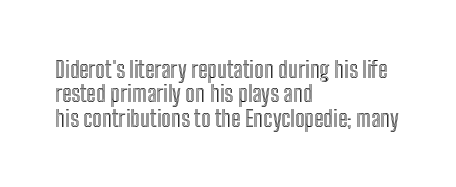
The image shows 23 px text type, upright; set left-aligned, tight line spacing (1.06x), normal letter spacing, not underlined.
